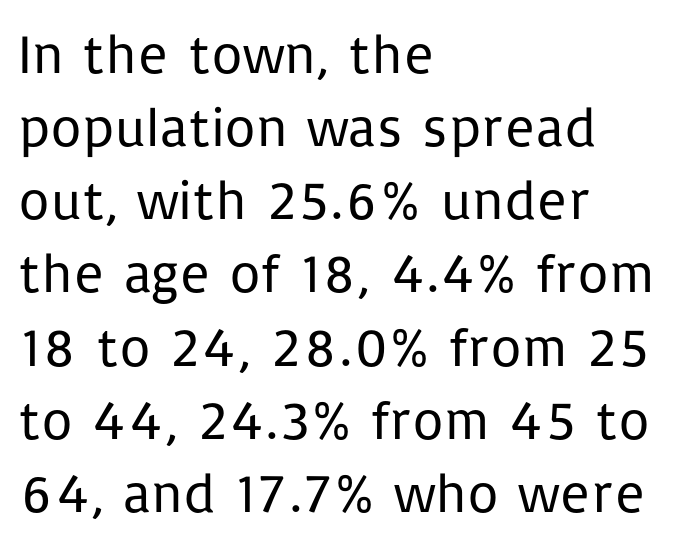
Line beginnings align vertically; line endings do not. The letters stand upright; this is a roman face. Regarding serifs, this sample does without them. The gap between lines stays unmarked. Each word holds together tightly as a unit, with standard inter-letter gaps.
